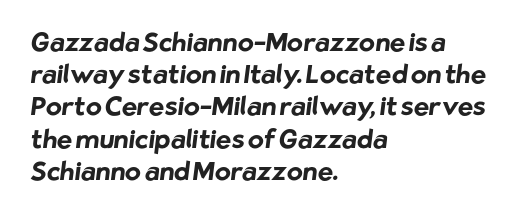
Short and long lines alike share a common starting point at left. Is the type bold? Yes — the strokes are clearly thick and heavy. The type is set solid horizontally, with unmodified tracking. Check the space under the baseline: it is left empty.
